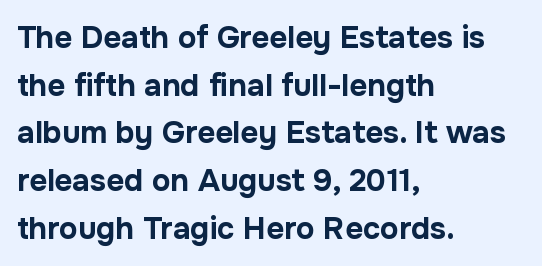
This is the regular roman posture of the typeface. Words float on clear page, feet unadorned. Honestly, the letter spacing is just normal — you wouldn't notice it. The ragged edge is on the right, which tells us the setting is flush left. Students, this is bold: see how much ink each stroke carries. This is sans-serif lettering, the kind often seen on screens and signage.
